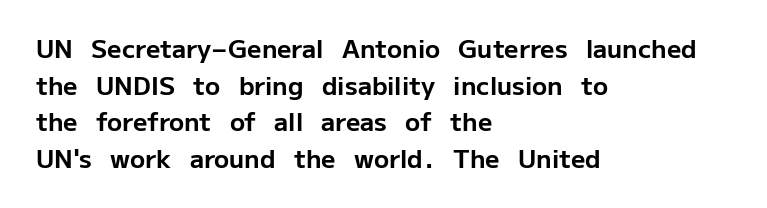
The image shows 25 px bold type, upright; set left-aligned, normal line spacing (1.47x), normal letter spacing, not underlined.
